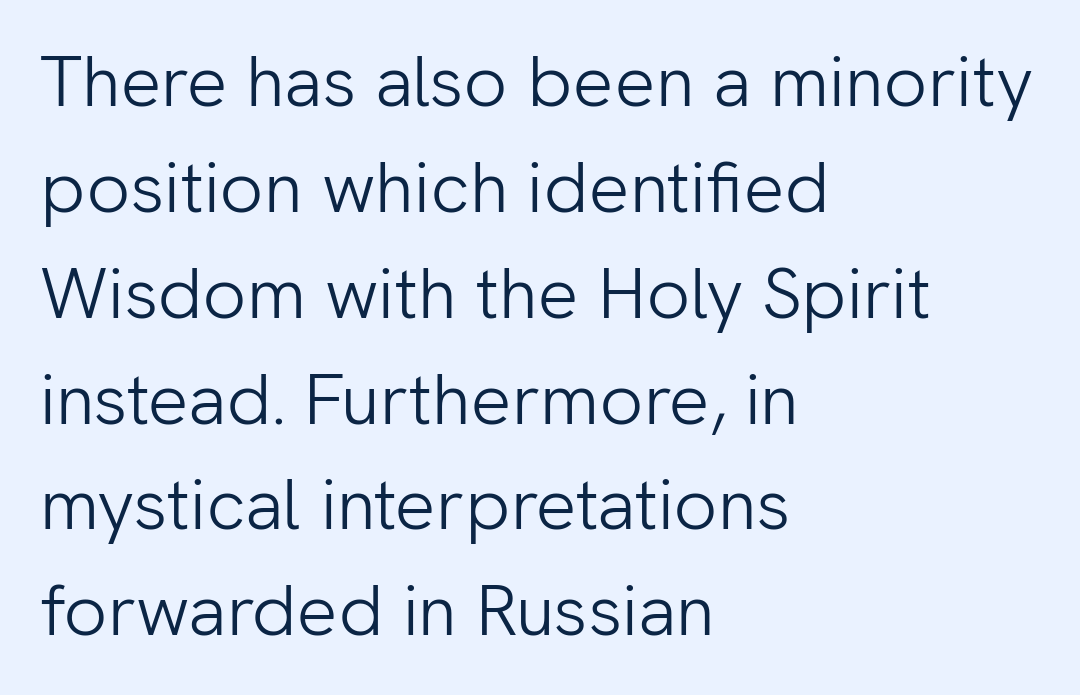
{"serif": "no", "italic": "no", "bold": "no", "weight": "light", "width": "normal", "stroke_contrast": "low", "x_height": "medium", "monospaced": "no", "underline": "no", "align": "left", "line_spacing": "normal", "line_spacing_ratio": 1.47, "letter_spacing": "normal", "letter_spacing_em": 0.0, "glyph_px": 72}
